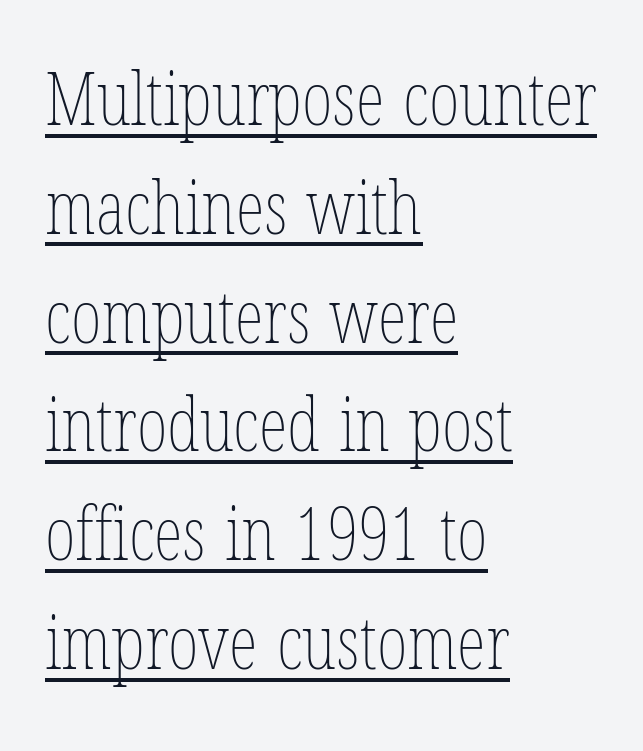
{"italic": "no", "bold": "no", "weight": "thin", "width": "condensed", "stroke_contrast": "low", "x_height": "medium", "monospaced": "no", "underline": "yes", "align": "left", "line_spacing": "normal", "line_spacing_ratio": 1.47, "letter_spacing": "normal", "letter_spacing_em": 0.0, "glyph_px": 74}
